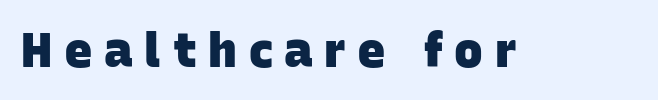
The image shows 48 px heavy sans-serif type; set unusually wide letter spacing (+0.24 em), not underlined; low stroke contrast and a large x-height.
